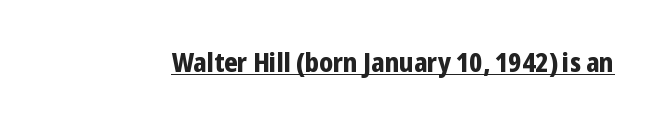
The image shows 27 px bold type, upright; set normal letter spacing, underlined.
